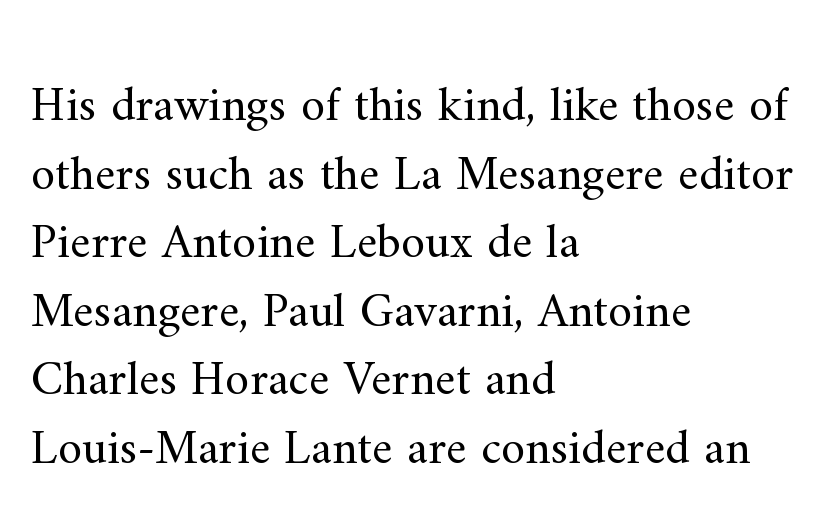
Unmarked baselines from the first word to the last. Line spacing here is normal. Short and long lines alike share a common starting point at left. A typesetter would call this zero additional tracking. Stroke mass is kept to a normal reading level or below.
